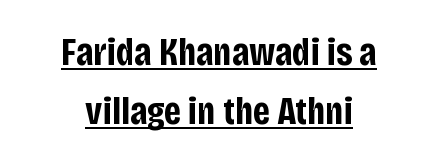
{"serif": "no", "italic": "no", "bold": "yes", "weight": "bold", "width": "condensed", "stroke_contrast": "low", "x_height": "large", "monospaced": "no", "underline": "yes", "align": "center", "line_spacing": "normal", "line_spacing_ratio": 1.52, "letter_spacing": "normal", "letter_spacing_em": 0.0, "glyph_px": 39}
